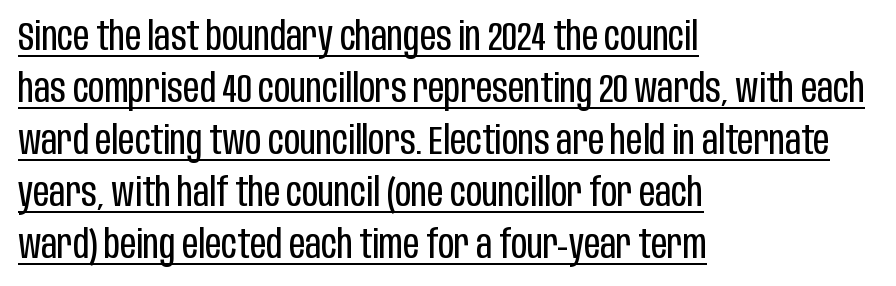
Q: Is the text bold? A: No.
Q: Is the text italic (slanted)? A: No, it is upright.
Q: Is the typeface a serif or a sans-serif typeface? A: Sans-serif.
Q: Is the text underlined? A: Yes.
Q: How is the paragraph aligned? A: Left-aligned.
Q: Is the spacing between letters normal or unusually wide? A: Normal.
Q: Is the spacing between lines tight, normal or loose? A: Normal.
Q: Width (condensed, normal, or wide)? A: Condensed.
Q: Stroke contrast? A: Low.
Q: x-height? A: Large.
Q: Monospaced? A: No.
